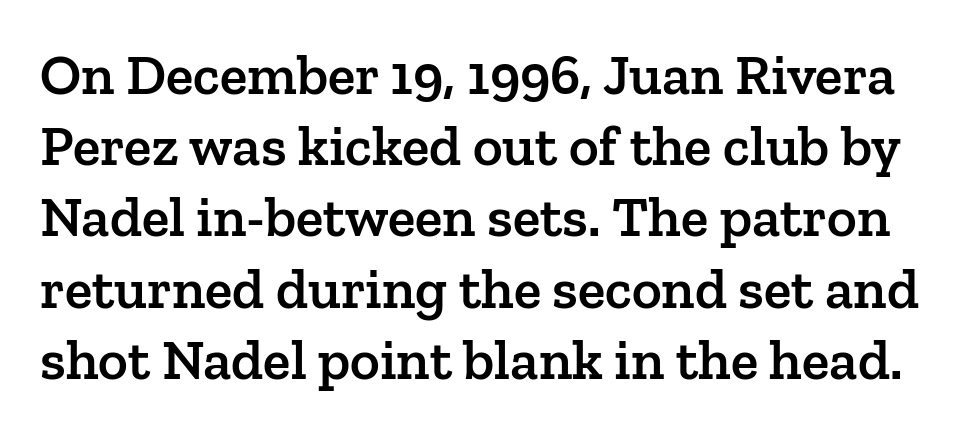
{"serif": "yes", "italic": "no", "bold": "semi", "weight": "semibold", "width": "normal", "stroke_contrast": "low", "x_height": "medium", "monospaced": "no", "underline": "no", "line_spacing": "normal", "line_spacing_ratio": 1.25, "letter_spacing": "normal", "letter_spacing_em": 0.0, "glyph_px": 57}
